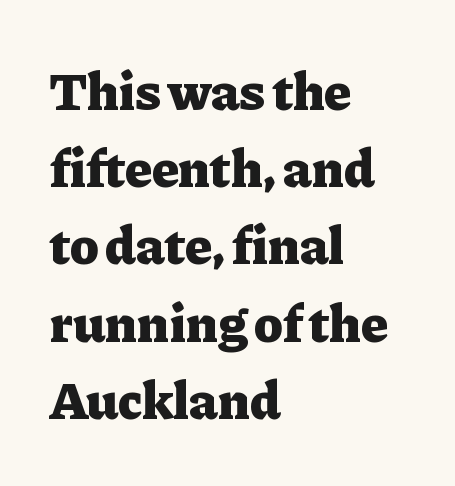
The image shows 54 px heavy serif type, upright; set left-aligned, normal line spacing (1.43x), normal letter spacing, not underlined; low stroke contrast and a medium x-height.
